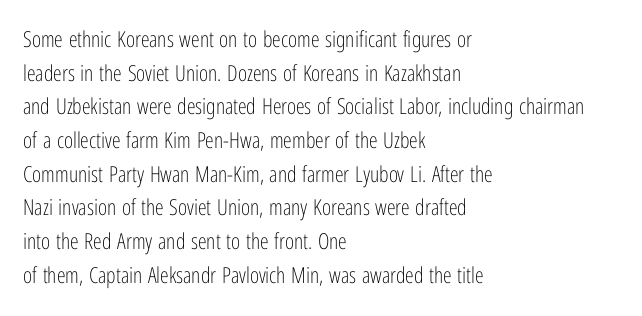
Q: Is the text bold? A: No.
Q: Is the text italic (slanted)? A: No, it is upright.
Q: Is the text underlined? A: No.
Q: How is the paragraph aligned? A: Left-aligned.
Q: Is the spacing between letters normal or unusually wide? A: Normal.
Q: Is the spacing between lines tight, normal or loose? A: Normal.
